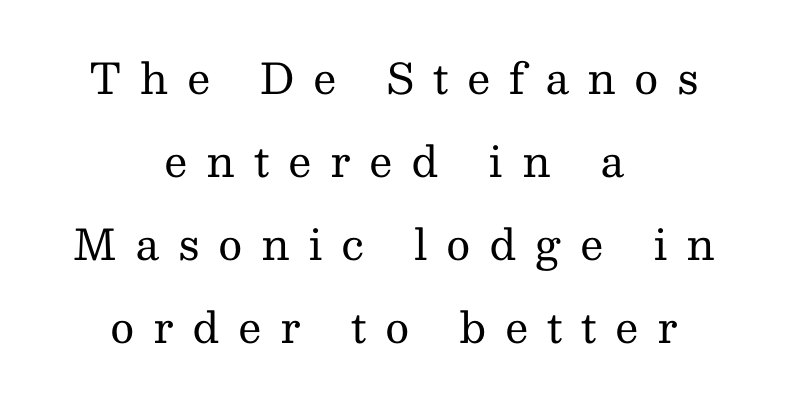
Is the block centered? Yes — each line is placed symmetrically about the middle. This sample has the flowing, uneven cadence of proportional lettering. Here the glyphs are tracked loosely, breaking word shapes into spaced letters. Leading is clearly above the norm, producing a sparse column. A light-to-regular cut is what we see here. In terms of letterform style, serifs are clearly present.
